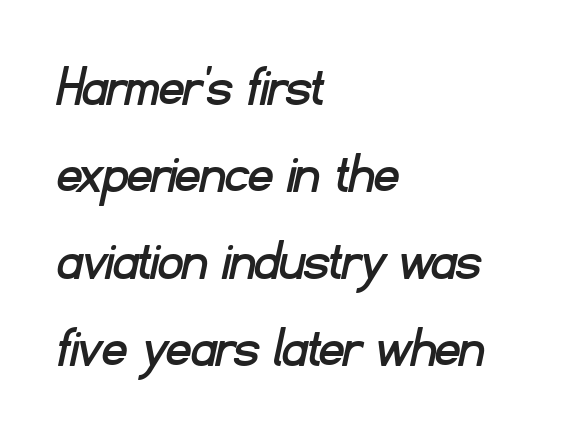
{"serif": "no", "width": "normal", "stroke_contrast": "low", "x_height": "small", "monospaced": "no", "underline": "no", "align": "left", "line_spacing": "normal", "line_spacing_ratio": 1.45, "letter_spacing": "normal", "letter_spacing_em": 0.0, "glyph_px": 60}
